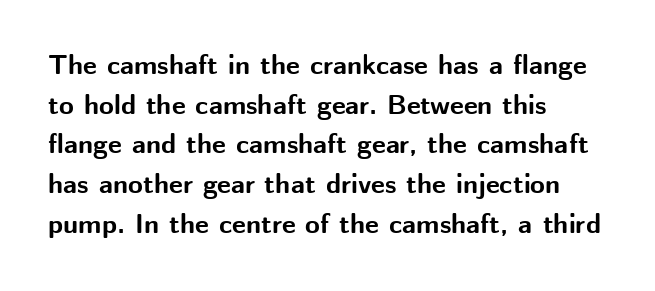
The image shows 27 px bold type, upright; set left-aligned, normal line spacing (1.47x), normal letter spacing, not underlined.
